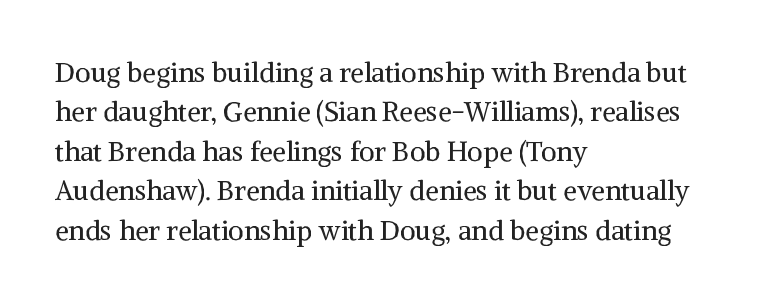
{"italic": "no", "bold": "no", "underline": "no", "align": "left", "line_spacing": "normal", "line_spacing_ratio": 1.46, "letter_spacing": "normal", "letter_spacing_em": 0.0, "glyph_px": 27}
